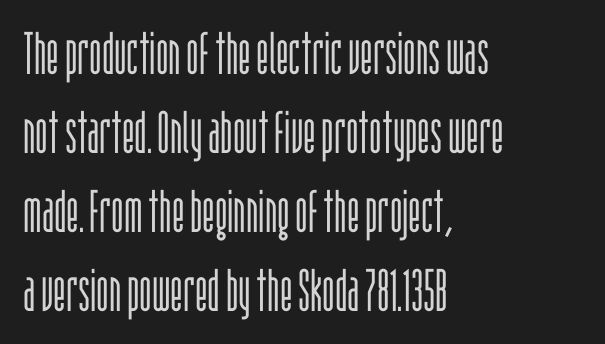
Each letter keeps its own natural width here, so spacing adapts to shape. Letters rest on an invisible, unmarked baseline. Posture: vertical. You can tell from the bare stems that sans-serif type was used. A typesetter would call this leading conventional body-copy spacing.
